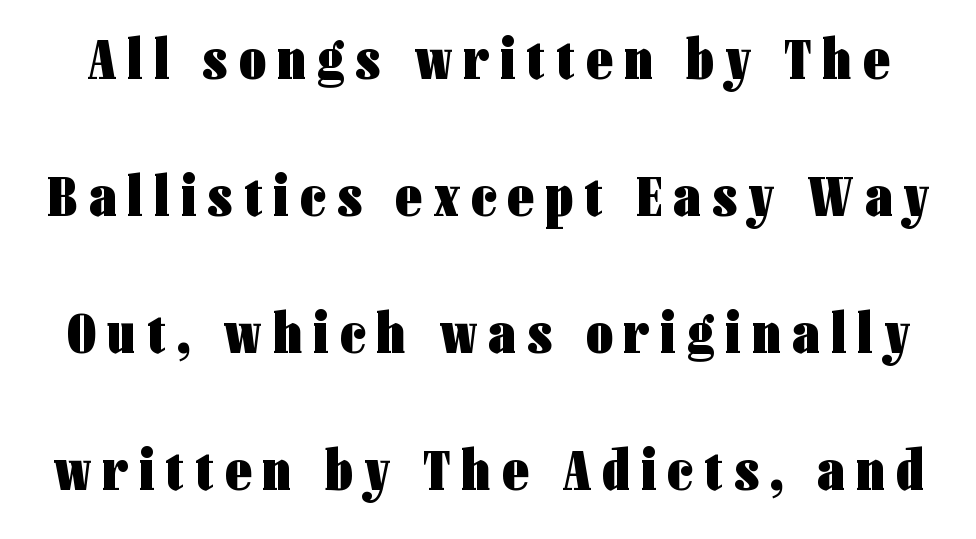
{"serif": "no", "italic": "no", "bold": "yes", "weight": "heavy", "width": "condensed", "stroke_contrast": "low", "x_height": "medium", "monospaced": "no", "underline": "no", "line_spacing": "loose", "line_spacing_ratio": 2.36, "letter_spacing": "wide", "letter_spacing_em": 0.2, "glyph_px": 58}
